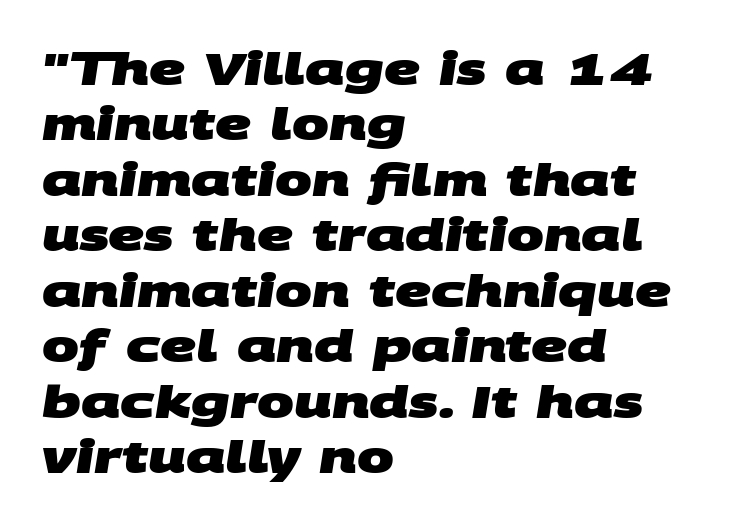
The image shows 44 px heavy, wide sans-serif type; set left-aligned, normal line spacing (1.26x), normal letter spacing, not underlined; medium stroke contrast and a large x-height.
